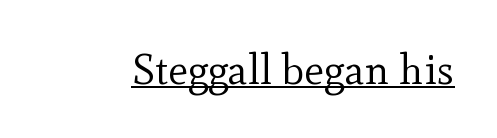
Q: Is the text bold? A: No.
Q: Is the text italic (slanted)? A: No, it is upright.
Q: Is the typeface a serif or a sans-serif typeface? A: Serif.
Q: Is the text underlined? A: Yes.
Q: Is the spacing between letters normal or unusually wide? A: Normal.
Q: Width (condensed, normal, or wide)? A: Normal.
Q: x-height? A: Small.
Q: Monospaced? A: No.
